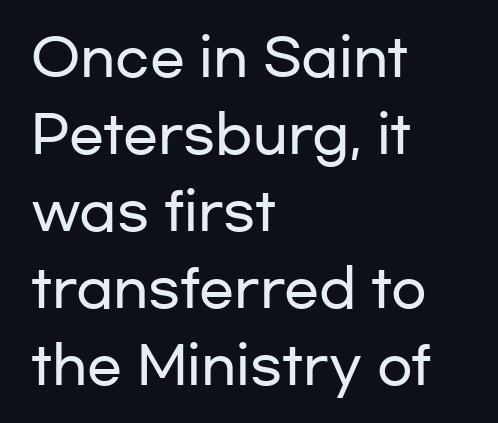
The image shows 52 px wide sans-serif type, upright; set left-aligned, normal line spacing (1.48x), normal letter spacing, not underlined; low stroke contrast and a medium x-height.
